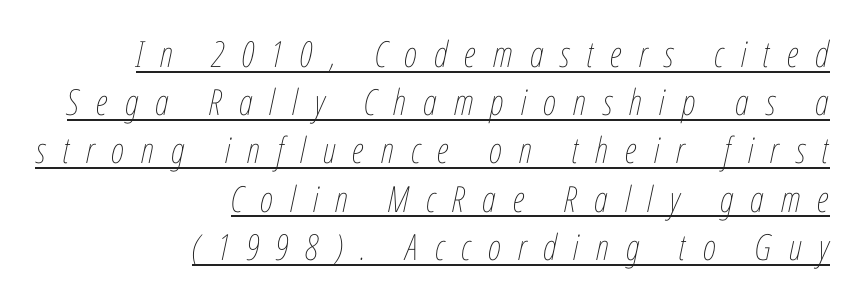
{"italic": "yes", "lean": "right", "slant_degrees": 12, "bold": "no", "weight": "thin", "width": "condensed", "stroke_contrast": "low", "x_height": "medium", "monospaced": "no", "underline": "yes", "align": "right", "line_spacing": "normal", "line_spacing_ratio": 1.34, "letter_spacing": "wide", "letter_spacing_em": 0.47, "glyph_px": 36}
